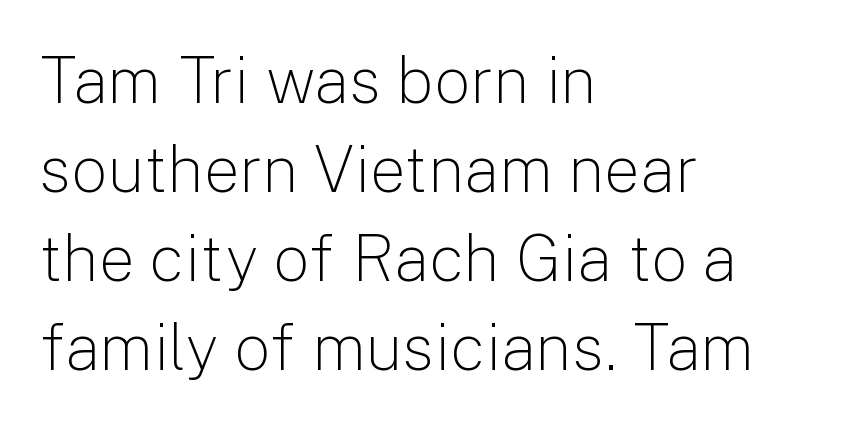
{"serif": "no", "italic": "no", "bold": "no", "weight": "light", "width": "normal", "stroke_contrast": "low", "x_height": "medium", "monospaced": "no", "underline": "no", "align": "left", "line_spacing": "normal", "line_spacing_ratio": 1.39, "letter_spacing": "normal", "letter_spacing_em": 0.0, "glyph_px": 64}
